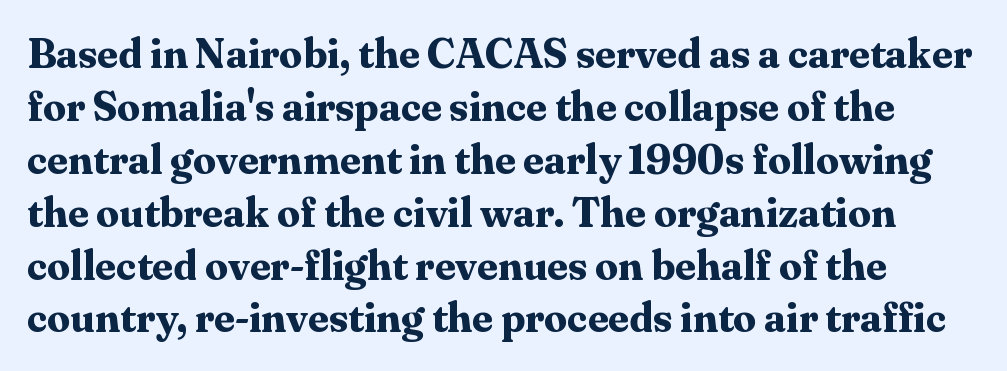
Q: Is the text bold? A: Yes.
Q: Is the text italic (slanted)? A: No, it is upright.
Q: Is the typeface a serif or a sans-serif typeface? A: Serif.
Q: Is the text underlined? A: No.
Q: Is the spacing between letters normal or unusually wide? A: Normal.
Q: Is the spacing between lines tight, normal or loose? A: Normal.
Q: Width (condensed, normal, or wide)? A: Normal.
Q: Stroke contrast? A: Medium.
Q: x-height? A: Medium.
Q: Monospaced? A: No.
